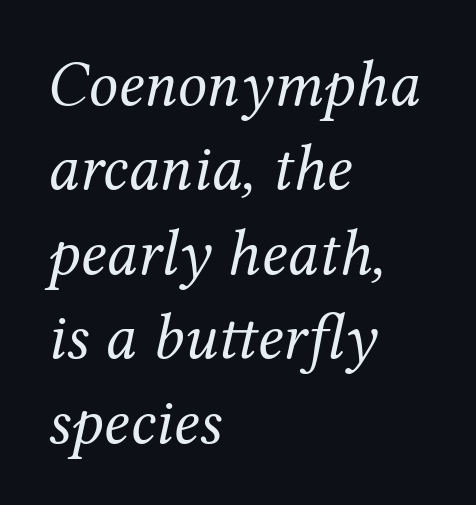
The image shows 65 px regular-weight serif type, italic (leaning right); set left-aligned, normal line spacing (1.3x), normal letter spacing, not underlined; medium stroke contrast and a medium x-height.
